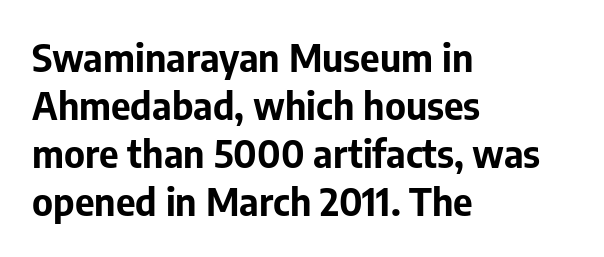
The image shows 38 px bold sans-serif type, upright; set left-aligned, normal line spacing (1.26x), normal letter spacing, not underlined; low stroke contrast and a medium x-height.
